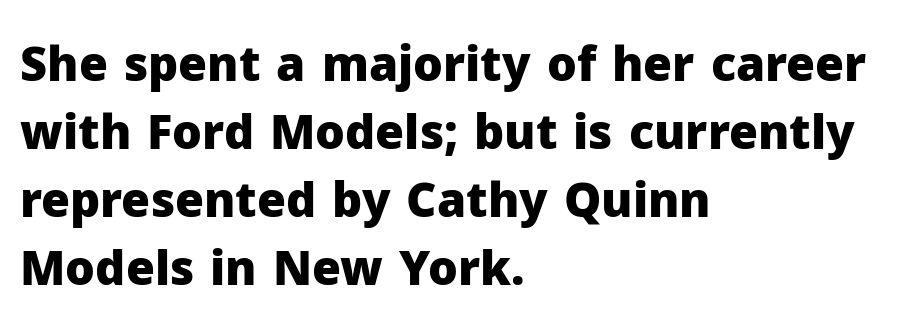
The image shows 47 px heavy sans-serif type, upright; set left-aligned, normal line spacing (1.45x), normal letter spacing, not underlined; low stroke contrast and a medium x-height.
